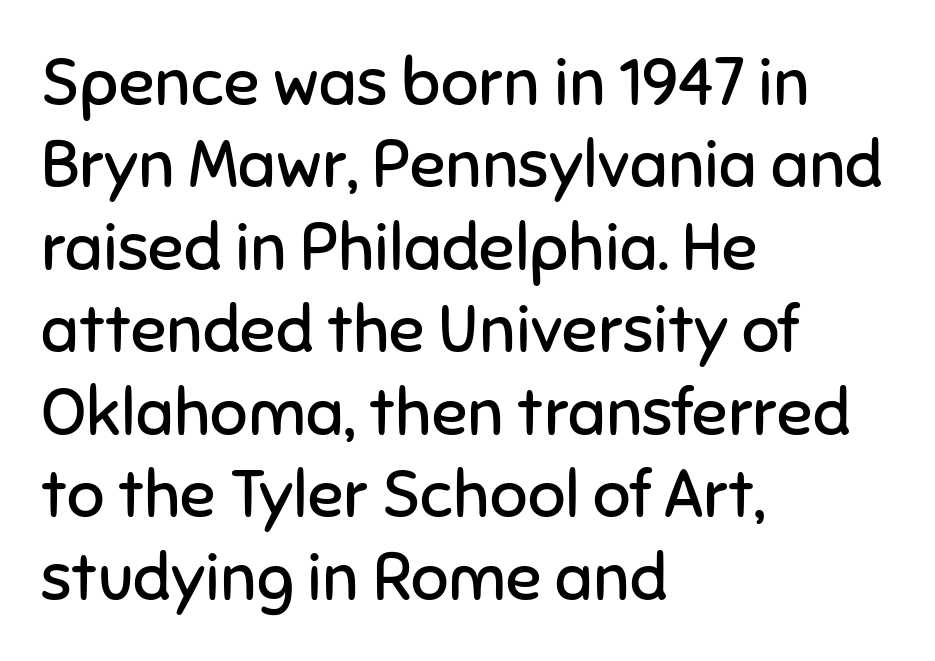
Each letter keeps its own natural width here, so spacing adapts to shape. I'd call this a sans setting — the letters go barefoot. No extra ink here — the face is not bold. The letters stand straight up with perfectly vertical stems.
